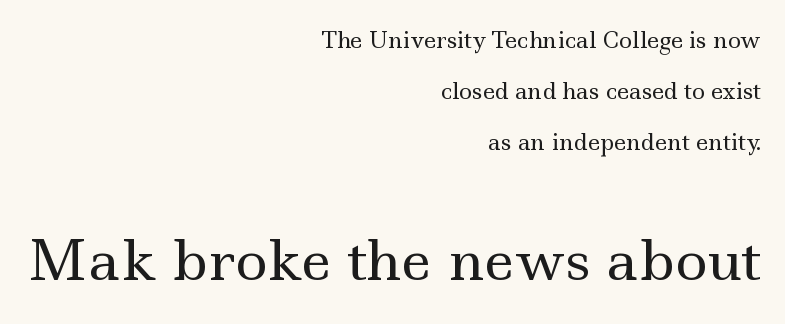
Quick note: interline space is abundant. Think of a printed novel: that variable character pitch is what you see here. There is no visible air inserted between adjacent glyphs. Each letter's strokes conclude with small projecting serifs. Italic? Not at all — the glyphs are vertical. The lines are quadded right.
